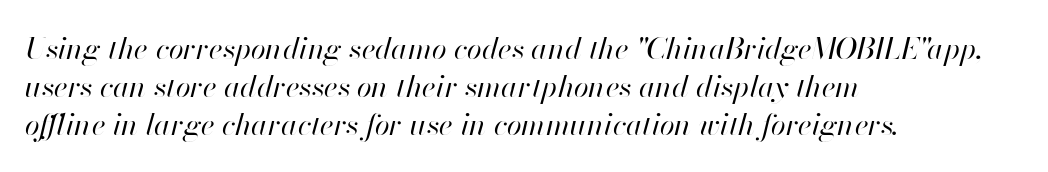
Q: Is the text bold? A: No.
Q: Is the text italic (slanted)? A: Yes, it leans right by about 13 degrees.
Q: Is the text underlined? A: No.
Q: How is the paragraph aligned? A: Left-aligned.
Q: Is the spacing between letters normal or unusually wide? A: Normal.
Q: Is the spacing between lines tight, normal or loose? A: Normal.
Q: Width (condensed, normal, or wide)? A: Normal.
Q: Stroke contrast? A: High.
Q: x-height? A: Small.
Q: Monospaced? A: No.
